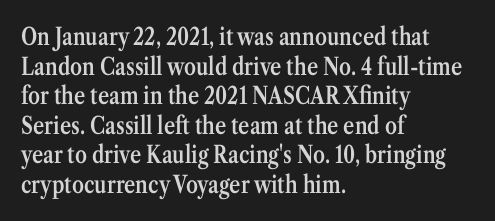
Q: Is the text bold? A: Semi-bold.
Q: Is the text italic (slanted)? A: No, it is upright.
Q: Is the text underlined? A: No.
Q: How is the paragraph aligned? A: Left-aligned.
Q: Is the spacing between letters normal or unusually wide? A: Normal.
